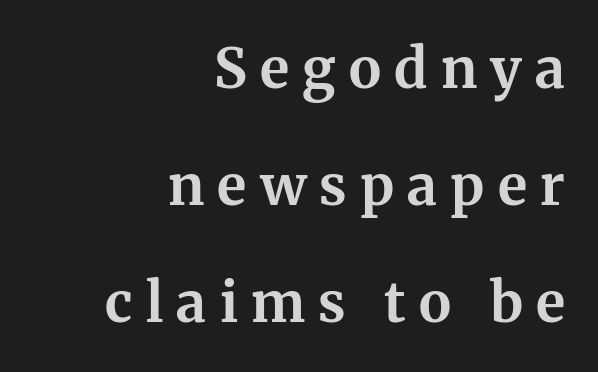
{"serif": "yes", "italic": "no", "bold": "yes", "weight": "bold", "width": "normal", "stroke_contrast": "medium", "x_height": "medium", "monospaced": "no", "underline": "no", "align": "right", "line_spacing": "loose", "line_spacing_ratio": 2.13, "letter_spacing": "wide", "letter_spacing_em": 0.24, "glyph_px": 55}
